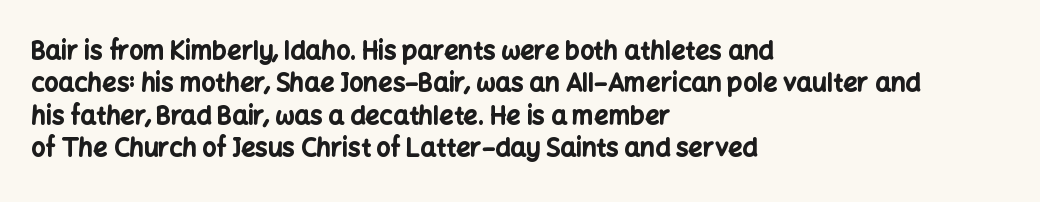
{"italic": "no", "bold": "yes", "underline": "no", "align": "left", "line_spacing": "normal", "line_spacing_ratio": 1.3, "letter_spacing": "normal", "letter_spacing_em": 0.0, "glyph_px": 25}
